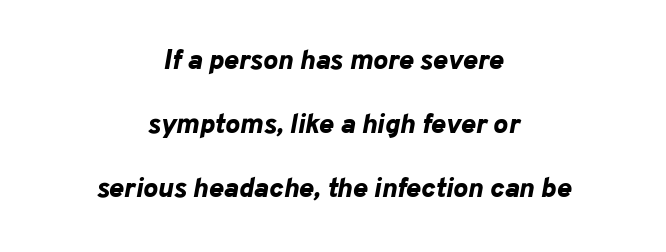
Letters rest on an invisible, unmarked baseline. Layout note: lines centered. Notice the wide empty band between every row — that's loose leading. Note the varied advance widths — an 'i' is clearly narrower than an 'm'. I'd describe the lettering as bold — thick and assertive.
